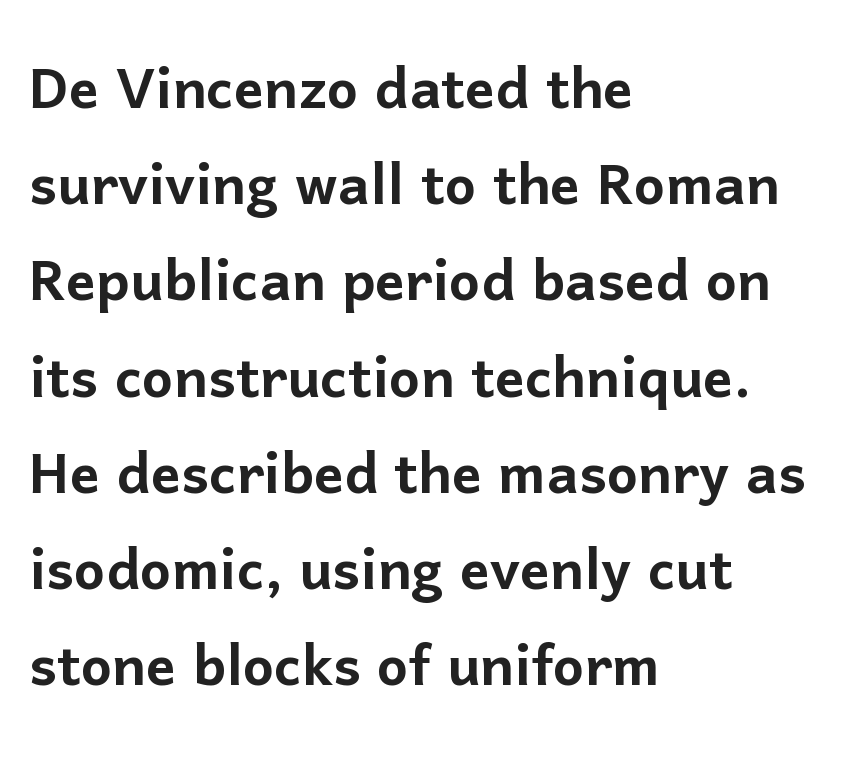
{"serif": "no", "italic": "no", "width": "normal", "stroke_contrast": "low", "x_height": "medium", "monospaced": "no", "underline": "no", "align": "left", "line_spacing": "normal", "line_spacing_ratio": 1.3, "letter_spacing": "normal", "letter_spacing_em": 0.0, "glyph_px": 74}
